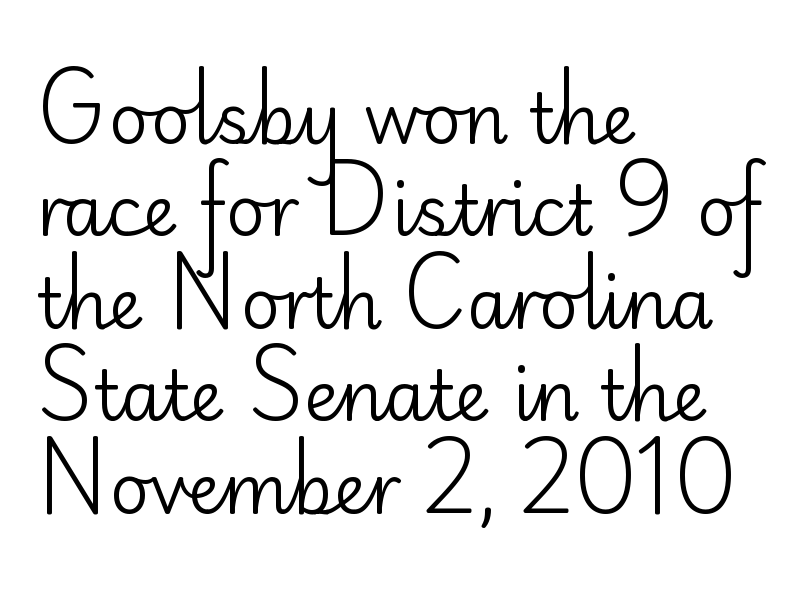
{"serif": "no", "italic": "no", "bold": "no", "weight": "regular", "width": "normal", "stroke_contrast": "low", "x_height": "small", "monospaced": "no", "underline": "no", "align": "left", "line_spacing": "normal", "line_spacing_ratio": 1.34, "letter_spacing": "normal", "letter_spacing_em": 0.0, "glyph_px": 69}
